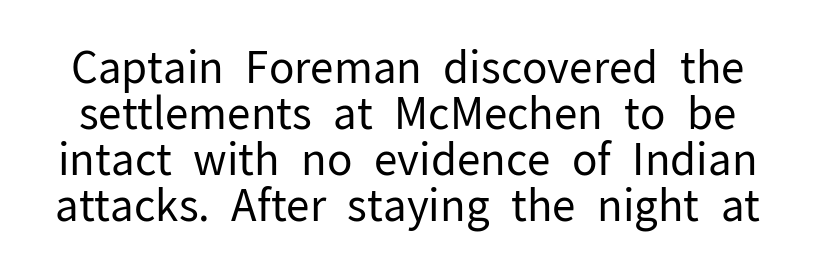
The vertical gap from one line to the next is small. The axis of the letterforms is exactly vertical. Is the stroke heavy? The answer is a plain regular-or-lighter. Unmarked baselines from the first word to the last.
